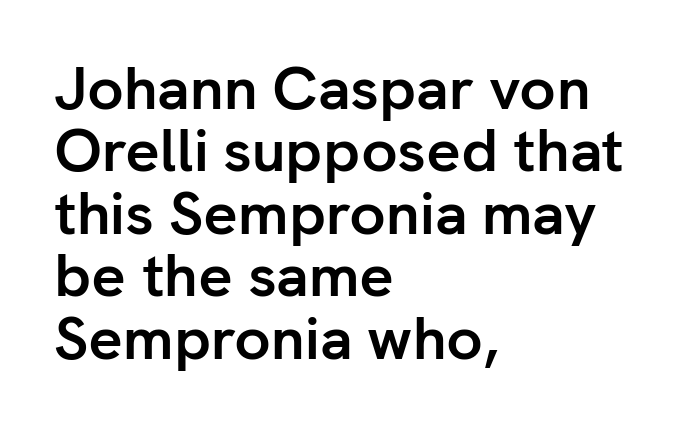
{"serif": "no", "italic": "no", "bold": "yes", "weight": "semibold", "width": "normal", "stroke_contrast": "low", "x_height": "medium", "monospaced": "no", "underline": "no", "align": "left", "line_spacing": "tight", "line_spacing_ratio": 1.04, "letter_spacing": "normal", "letter_spacing_em": 0.0, "glyph_px": 60}
